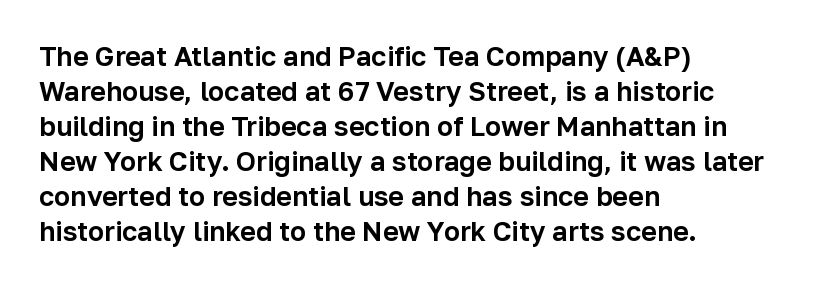
The image shows 27 px text type, upright; set left-aligned, normal line spacing (1.3x), normal letter spacing, not underlined.
